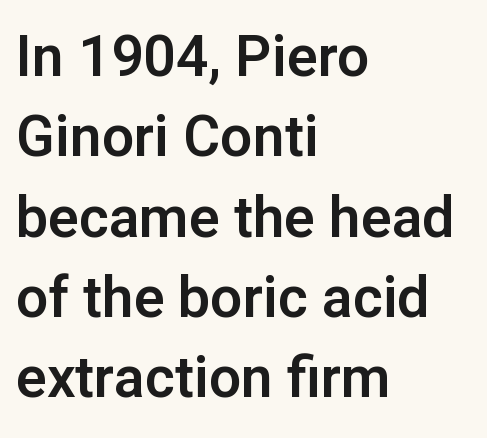
The image shows 57 px sans-serif type, upright; set left-aligned, normal line spacing (1.41x), normal letter spacing, not underlined; low stroke contrast and a medium x-height.
